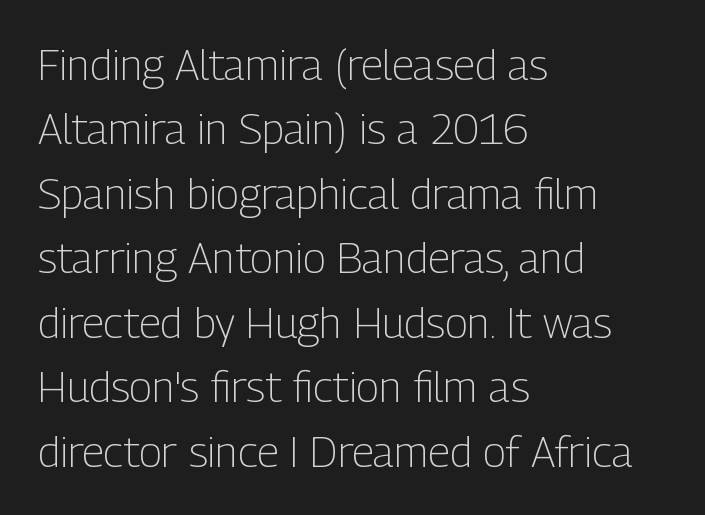
{"serif": "no", "italic": "no", "bold": "no", "weight": "light", "width": "condensed", "stroke_contrast": "low", "x_height": "medium", "monospaced": "no", "underline": "no", "align": "left", "line_spacing": "normal", "line_spacing_ratio": 1.5, "letter_spacing": "normal", "letter_spacing_em": 0.0, "glyph_px": 43}
